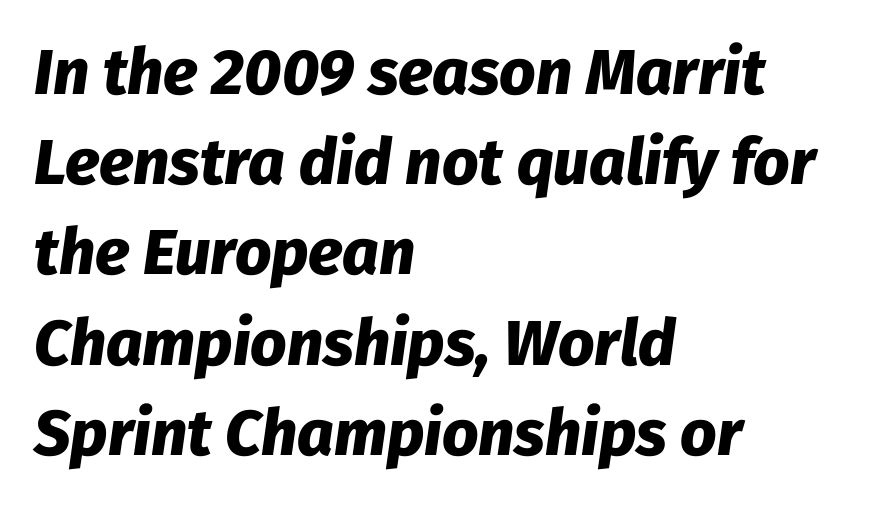
{"italic": "yes", "lean": "right", "slant_degrees": 8, "bold": "yes", "weight": "heavy", "width": "normal", "stroke_contrast": "low", "x_height": "medium", "monospaced": "no", "underline": "no", "align": "left", "line_spacing": "normal", "line_spacing_ratio": 1.41, "letter_spacing": "normal", "letter_spacing_em": 0.0, "glyph_px": 64}
